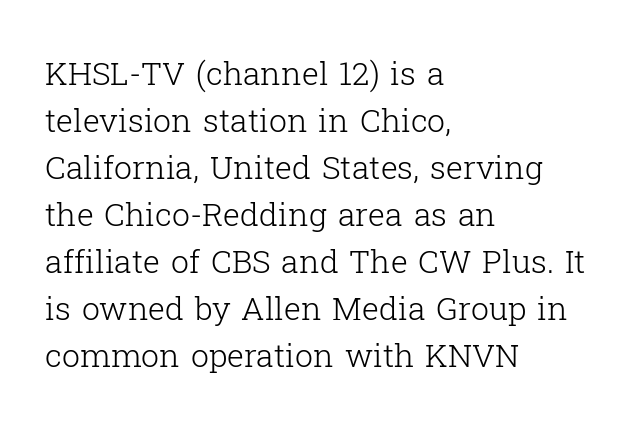
Q: Is the text bold? A: No.
Q: Is the text italic (slanted)? A: No, it is upright.
Q: Is the typeface a serif or a sans-serif typeface? A: Serif.
Q: Is the text underlined? A: No.
Q: How is the paragraph aligned? A: Left-aligned.
Q: Is the spacing between letters normal or unusually wide? A: Normal.
Q: Is the spacing between lines tight, normal or loose? A: Normal.
Q: Width (condensed, normal, or wide)? A: Normal.
Q: Stroke contrast? A: Low.
Q: x-height? A: Medium.
Q: Monospaced? A: No.
